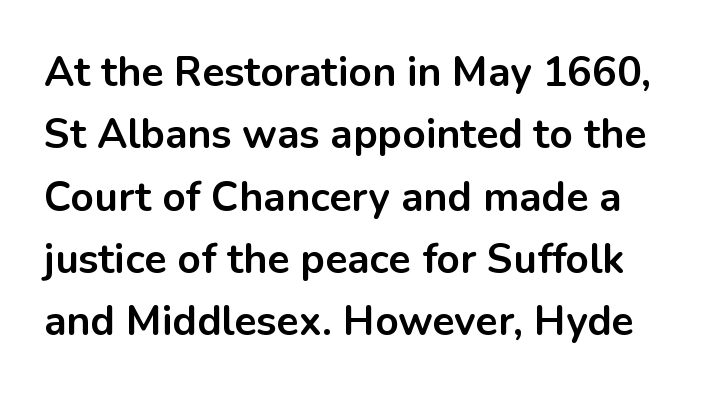
The image shows 41 px bold sans-serif type, upright; set normal line spacing (1.52x), normal letter spacing, not underlined; low stroke contrast and a medium x-height.
